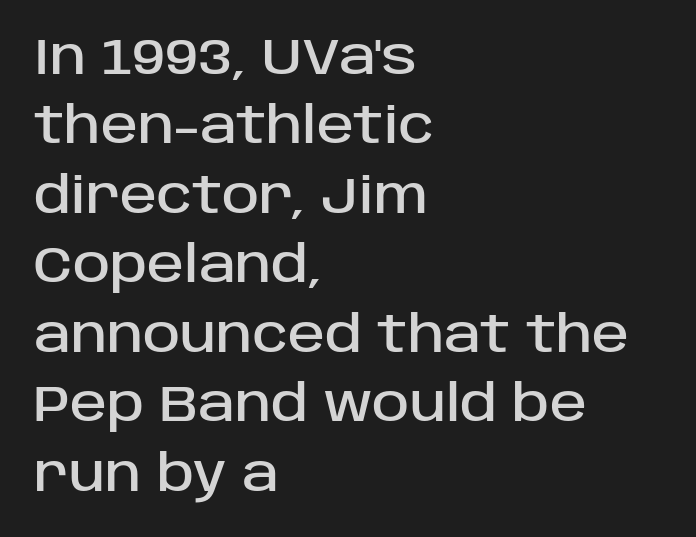
Between one letter and the next there's only the usual sliver of space. Here the designer chose a conventional face with non-uniform glyph widths. I'd call this a sans setting — the letters go barefoot. The lines sit at an ordinary, default distance from one another. Letters rest on an invisible, unmarked baseline.
